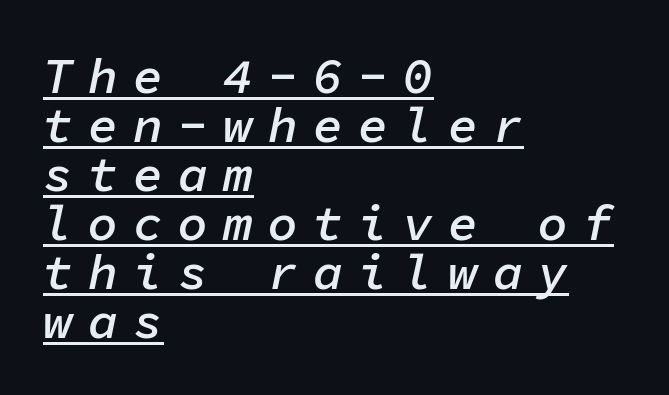
Q: Is the text bold? A: Semi-bold.
Q: Is the text italic (slanted)? A: Yes, it leans right by about 11 degrees.
Q: Is the text underlined? A: Yes.
Q: How is the paragraph aligned? A: Left-aligned.
Q: Is the spacing between letters normal or unusually wide? A: Unusually wide.
Q: Is the spacing between lines tight, normal or loose? A: Tight.
Q: Width (condensed, normal, or wide)? A: Normal.
Q: Stroke contrast? A: Low.
Q: x-height? A: Medium.
Q: Monospaced? A: Yes.
